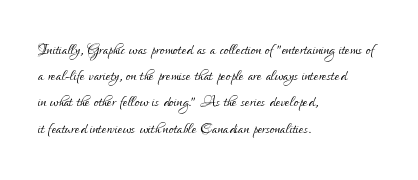
Q: Is the text bold? A: No.
Q: Is the text italic (slanted)? A: Yes.
Q: Is the text underlined? A: No.
Q: How is the paragraph aligned? A: Left-aligned.
Q: Is the spacing between letters normal or unusually wide? A: Normal.
Q: Is the spacing between lines tight, normal or loose? A: Normal.
